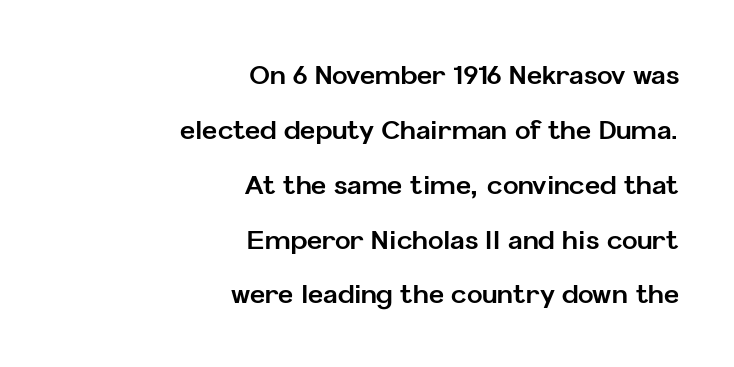
The image shows 26 px bold type, upright; set right-aligned, loose line spacing (2.11x), normal letter spacing, not underlined.
